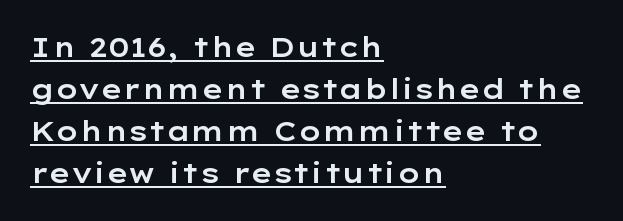
The image shows 27 px text type, upright; set left-aligned, normal line spacing (1.56x), normal letter spacing, underlined.
